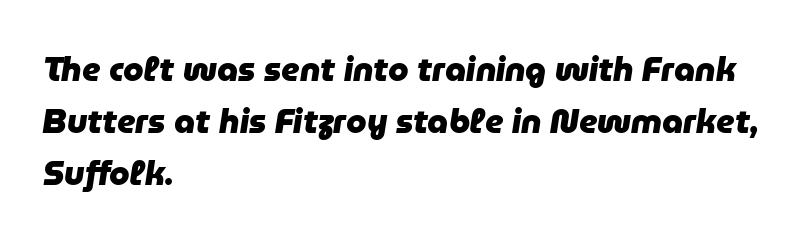
The image shows 33 px heavy type, italic (leaning right); set left-aligned, normal line spacing (1.57x), normal letter spacing, not underlined; low stroke contrast and a medium x-height.
